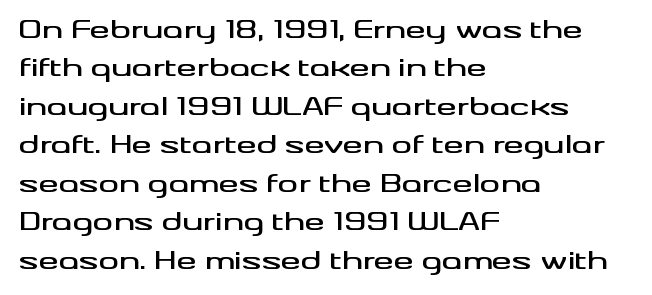
These lines stack with their left ends in a neat column. This is the regular roman posture of the typeface. Leading matches the norm, producing a regular column. No extra tracking has been applied to these lines. Type without underlining.
